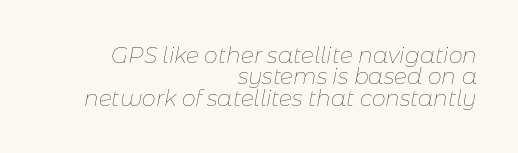
The image shows 22 px text type, italic (leaning right); set right-aligned, tight line spacing (0.97x), normal letter spacing, not underlined.
